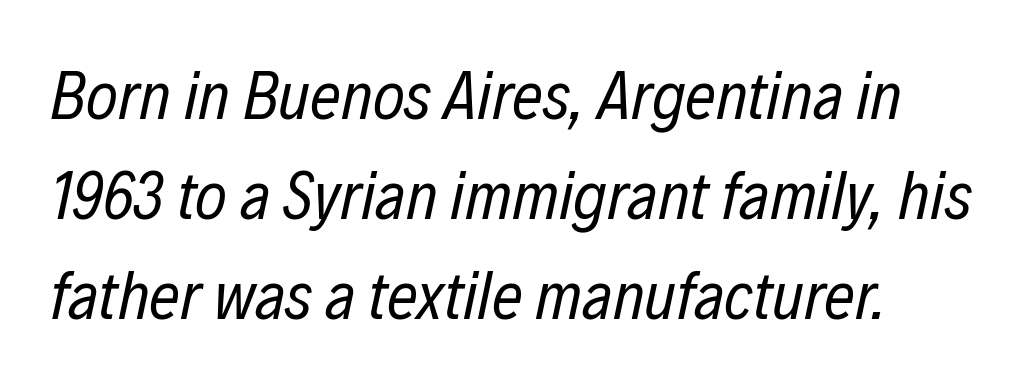
{"italic": "yes", "lean": "right", "slant_degrees": 12, "bold": "no", "weight": "regular", "width": "condensed", "stroke_contrast": "low", "x_height": "medium", "monospaced": "no", "underline": "no", "align": "left", "line_spacing": "normal", "line_spacing_ratio": 1.47, "letter_spacing": "normal", "letter_spacing_em": 0.0, "glyph_px": 68}
